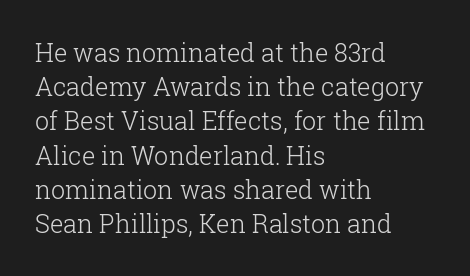
The image shows 25 px text type, upright; set left-aligned, normal line spacing (1.37x), normal letter spacing, not underlined.
